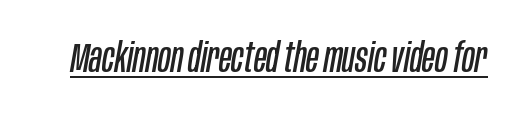
Q: Is the text bold? A: No.
Q: Is the text italic (slanted)? A: Yes, it leans right by about 10 degrees.
Q: Is the text underlined? A: Yes.
Q: Is the spacing between letters normal or unusually wide? A: Normal.
Q: Width (condensed, normal, or wide)? A: Condensed.
Q: Stroke contrast? A: Low.
Q: x-height? A: Large.
Q: Monospaced? A: No.
